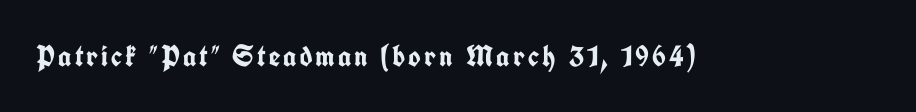
Q: Is the text bold? A: Yes.
Q: Is the text italic (slanted)? A: No, it is upright.
Q: Is the typeface a serif or a sans-serif typeface? A: Sans-serif.
Q: Is the text underlined? A: No.
Q: Width (condensed, normal, or wide)? A: Condensed.
Q: Stroke contrast? A: Low.
Q: x-height? A: Medium.
Q: Monospaced? A: No.
